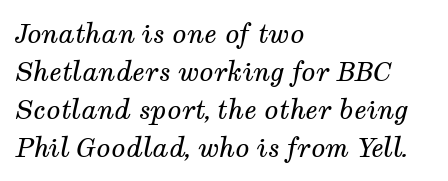
Q: Is the text bold? A: No.
Q: Is the text italic (slanted)? A: Yes, it leans right by about 12 degrees.
Q: Is the text underlined? A: No.
Q: How is the paragraph aligned? A: Left-aligned.
Q: Is the spacing between letters normal or unusually wide? A: Normal.
Q: Is the spacing between lines tight, normal or loose? A: Normal.
